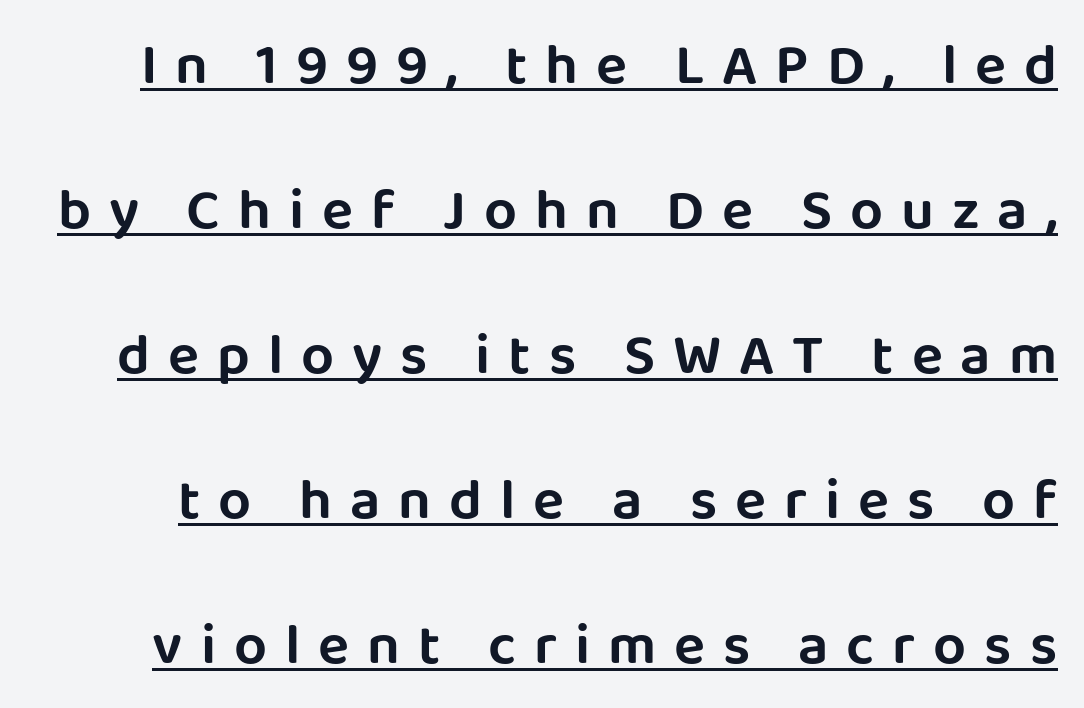
The image shows 58 px sans-serif type, upright; set loose line spacing (2.5x), unusually wide letter spacing (+0.31 em), underlined; low stroke contrast and a large x-height.
